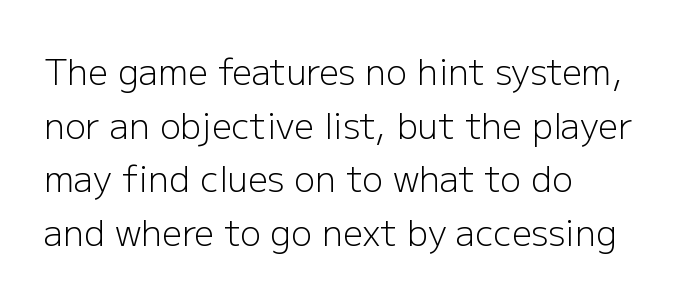
Note the varied advance widths — an 'i' is clearly narrower than an 'm'. This is sans-serif lettering, the kind often seen on screens and signage. A typesetter would call this zero additional tracking. Every row of glyphs begins at an identical x-position on the left. Anything drawn beneath the words? Only blank space. The font is comparable to plain body text, perhaps lighter.
